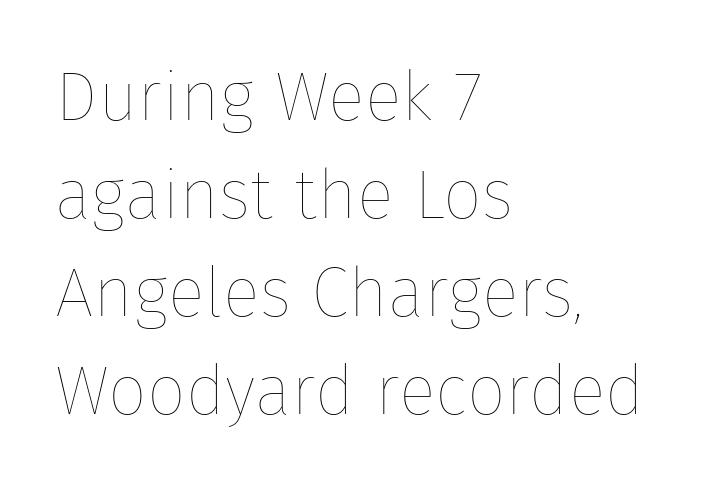
The specimen reads as upright at a glance. The paragraph has a hard left edge and a soft right edge. The passage shown is not bold in any degree. Leading matches the norm, producing a regular column.
